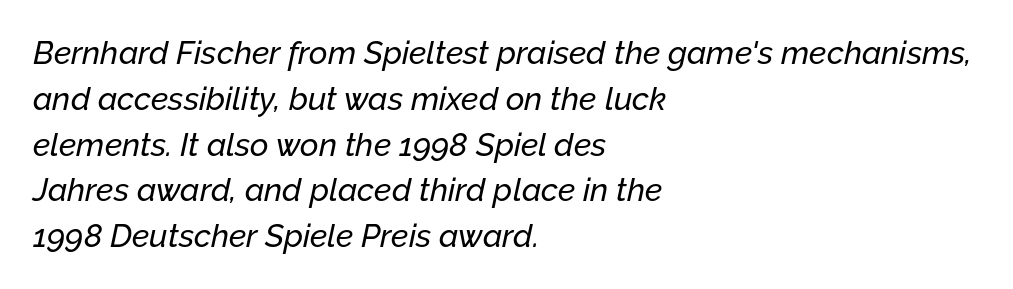
The image shows 32 px text type, italic (leaning right); set left-aligned, normal line spacing (1.43x), normal letter spacing, not underlined; low stroke contrast and a medium x-height.
